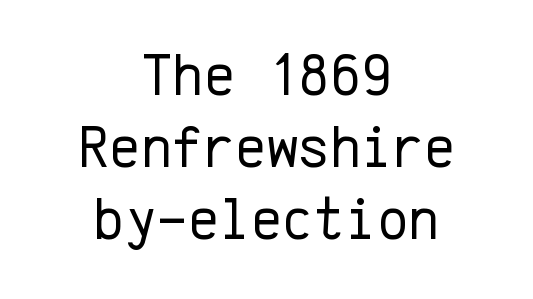
The image shows 60 px regular-weight sans-serif type, upright, monospaced; set centered, line spacing 1.2x, normal letter spacing, not underlined; low stroke contrast and a medium x-height.
